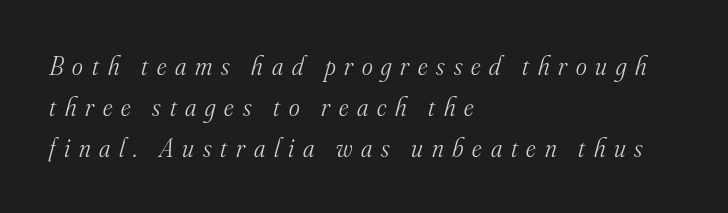
Q: Is the text bold? A: No.
Q: Is the text italic (slanted)? A: Yes, it leans right by about 16 degrees.
Q: Is the text underlined? A: No.
Q: How is the paragraph aligned? A: Left-aligned.
Q: Is the spacing between letters normal or unusually wide? A: Unusually wide.
Q: Is the spacing between lines tight, normal or loose? A: Normal.
